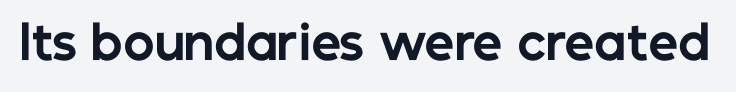
{"serif": "no", "italic": "no", "bold": "yes", "weight": "bold", "width": "normal", "stroke_contrast": "low", "x_height": "medium", "monospaced": "no", "underline": "no", "letter_spacing": "normal", "letter_spacing_em": 0.0, "glyph_px": 47}
